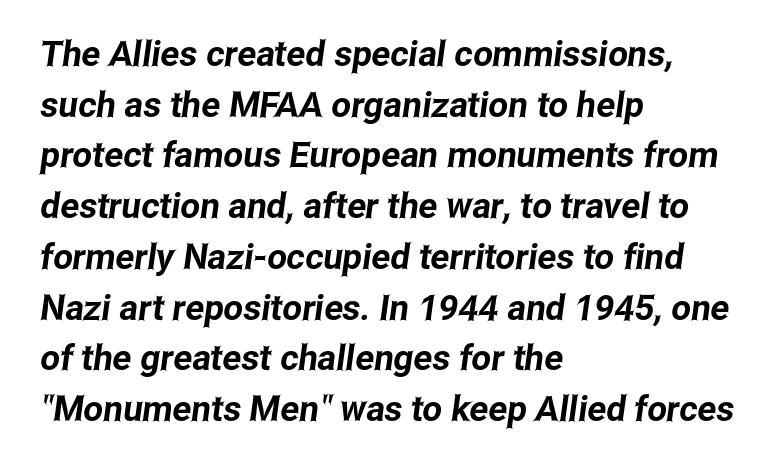
{"serif": "no", "width": "condensed", "stroke_contrast": "low", "x_height": "medium", "monospaced": "no", "underline": "no", "align": "left", "line_spacing": "normal", "line_spacing_ratio": 1.45, "letter_spacing": "normal", "letter_spacing_em": 0.0, "glyph_px": 35}
